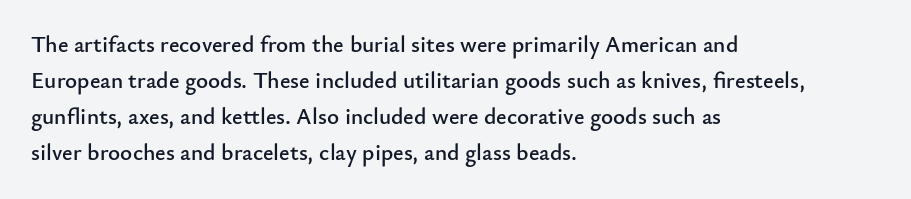
The image shows 23 px text type, upright; set left-aligned, normal line spacing (1.57x), normal letter spacing, not underlined.
